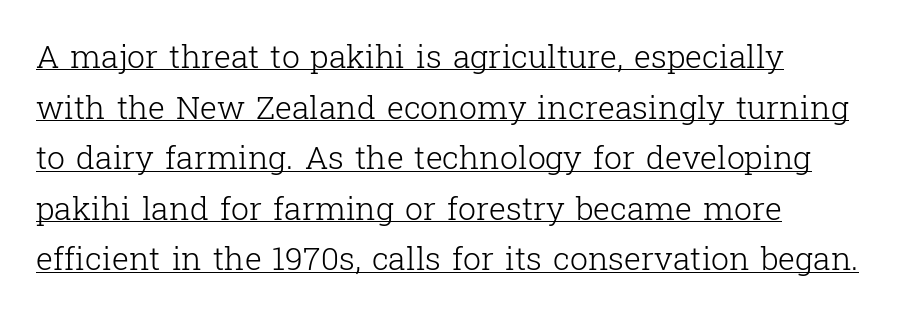
{"serif": "yes", "italic": "no", "bold": "no", "weight": "light", "width": "normal", "stroke_contrast": "low", "x_height": "medium", "monospaced": "no", "underline": "yes", "line_spacing": "normal", "line_spacing_ratio": 1.58, "letter_spacing": "normal", "letter_spacing_em": 0.0, "glyph_px": 32}
